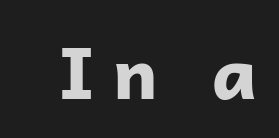
The image shows 71 px bold sans-serif type, upright; set unusually wide letter spacing (+0.24 em), not underlined; low stroke contrast and a medium x-height.
